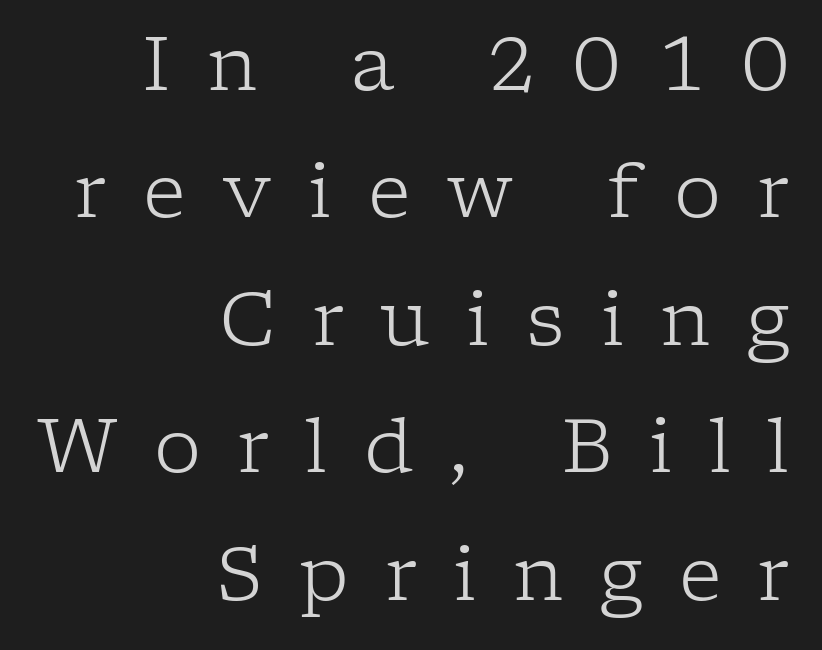
{"serif": "yes", "italic": "no", "bold": "no", "weight": "light", "width": "normal", "stroke_contrast": "low", "x_height": "medium", "monospaced": "no", "underline": "no", "align": "right", "line_spacing": "normal", "line_spacing_ratio": 1.7, "letter_spacing": "wide", "letter_spacing_em": 0.48, "glyph_px": 75}
